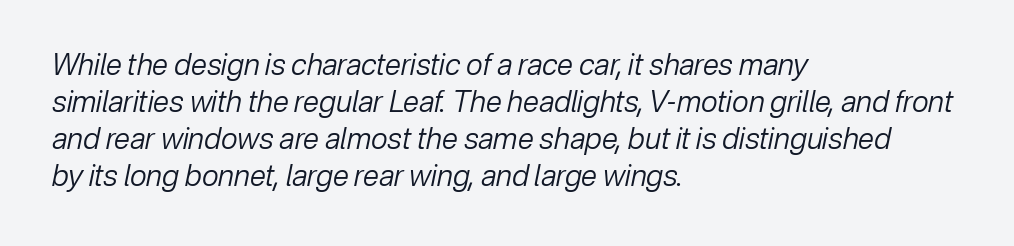
One glance says typical: line gaps are just what's usual. No extra tracking has been applied to these lines. Each letter keeps its own natural width here, so spacing adapts to shape. Does the lettering tilt? It does — this is italic. Stems and bowls with no extra thickness — not bold. The rendering anchors every line to the left-hand side.
